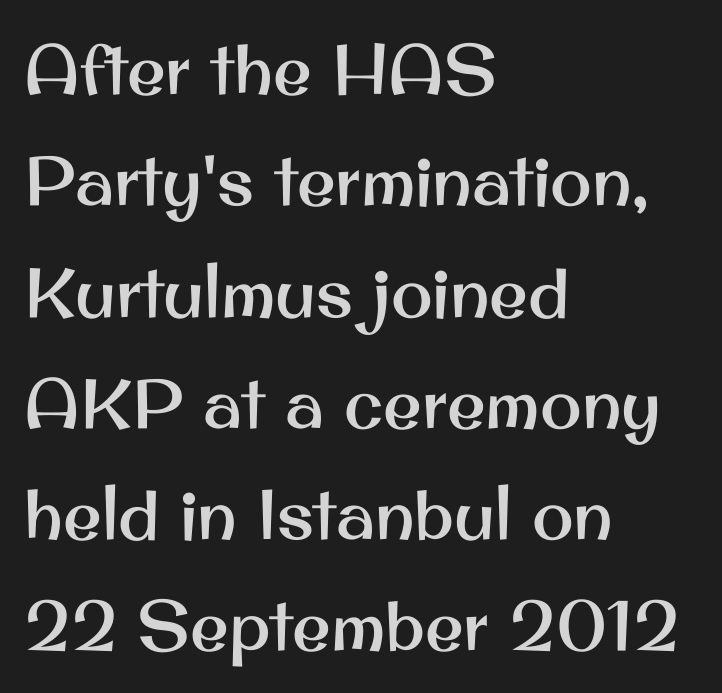
The image shows 70 px sans-serif type, upright; set left-aligned, normal line spacing (1.59x), normal letter spacing, not underlined; medium stroke contrast and a small x-height.
